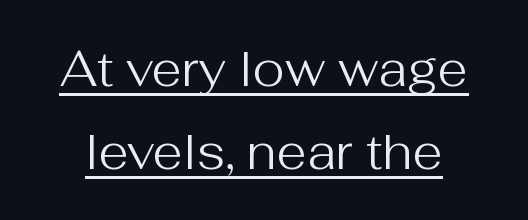
Q: Is the text bold? A: No.
Q: Is the text italic (slanted)? A: No, it is upright.
Q: Is the typeface a serif or a sans-serif typeface? A: Sans-serif.
Q: Is the text underlined? A: Yes.
Q: Is the spacing between letters normal or unusually wide? A: Normal.
Q: Is the spacing between lines tight, normal or loose? A: Normal.
Q: Width (condensed, normal, or wide)? A: Normal.
Q: Stroke contrast? A: Medium.
Q: x-height? A: Medium.
Q: Monospaced? A: No.
